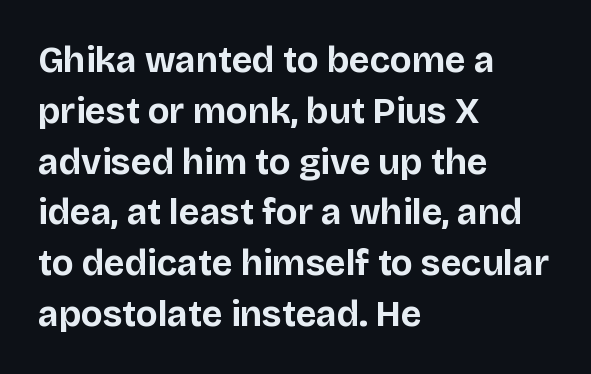
Q: Is the text bold? A: Yes.
Q: Is the text italic (slanted)? A: No, it is upright.
Q: Is the typeface a serif or a sans-serif typeface? A: Sans-serif.
Q: Is the text underlined? A: No.
Q: How is the paragraph aligned? A: Left-aligned.
Q: Is the spacing between letters normal or unusually wide? A: Normal.
Q: Is the spacing between lines tight, normal or loose? A: Normal.
Q: Width (condensed, normal, or wide)? A: Normal.
Q: Stroke contrast? A: Low.
Q: x-height? A: Large.
Q: Monospaced? A: No.
